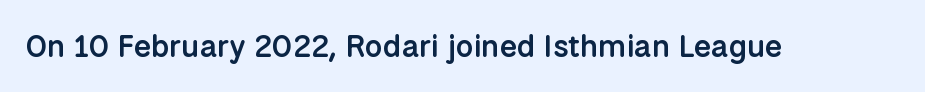
The space directly below the letters is spotless. The letters advance in unequal steps, a hallmark of proportional type. Look at the stroke-to-counter ratio: somewhat heavy, a semibold. Glyph-to-glyph distance matches everyday printed text.
